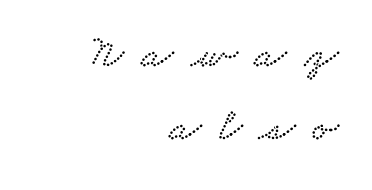
Serif or sans? Serif — the stroke terminals have little feet. The gaps between neighbouring characters are conspicuously large. The paragraph shown leans on its right margin. Only glyphs here, with clear space below each row. The face used here is proportionally spaced, like ordinary book or web type. Regular leading.
